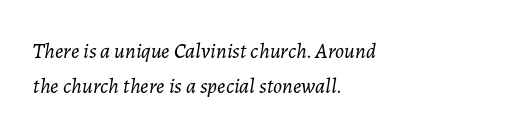
Is the type slanted? Yes — the strokes lean at a clear angle. Letters have the restrained weight of plain body copy at most. Each line starts at the same left margin while the right side varies. Reading down the column, the eye jumps a familiar distance to each next line.
